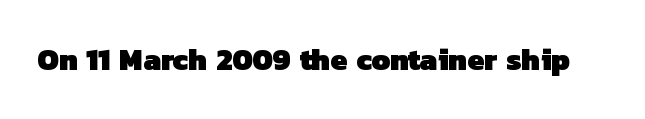
A typesetter would call this proportional, since set widths differ per character. The tracking reads as untouched default to a designer's eye. Every letter is thick-stroked: bold, no question. Note: no serifs on the glyphs.
